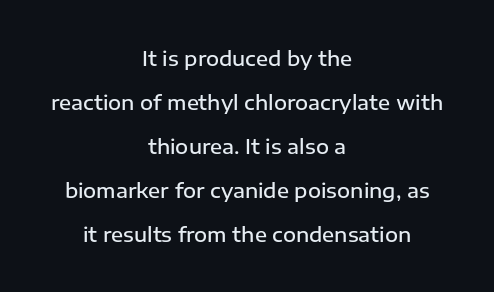
Q: Is the text bold? A: Semi-bold.
Q: Is the text italic (slanted)? A: No, it is upright.
Q: Is the text underlined? A: No.
Q: How is the paragraph aligned? A: Centered.
Q: Is the spacing between letters normal or unusually wide? A: Normal.
Q: Is the spacing between lines tight, normal or loose? A: Loose.
